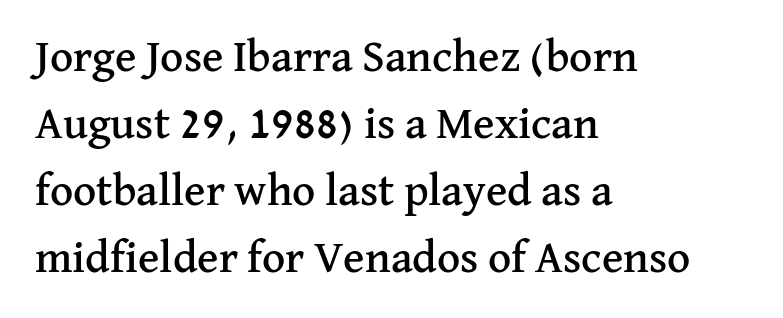
The letters advance in unequal steps, a hallmark of proportional type. The foot of each line stays bare and open. The line texture is even and compact thanks to regular tracking. Unlike a clean sans, this face finishes its strokes with serifs. The lines are quadded left. Horizontal bands of white between lines are of average thickness.
